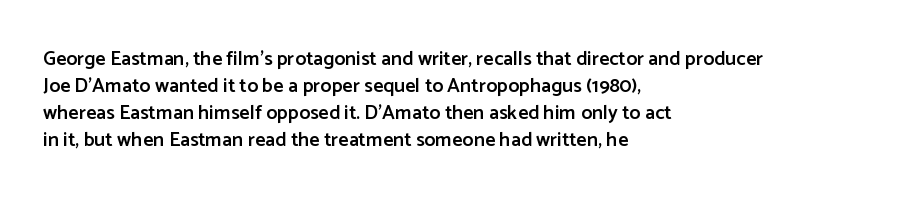
{"italic": "no", "bold": "semi", "underline": "no", "align": "left", "line_spacing": "normal", "line_spacing_ratio": 1.35, "letter_spacing": "normal", "letter_spacing_em": 0.0, "glyph_px": 20}
